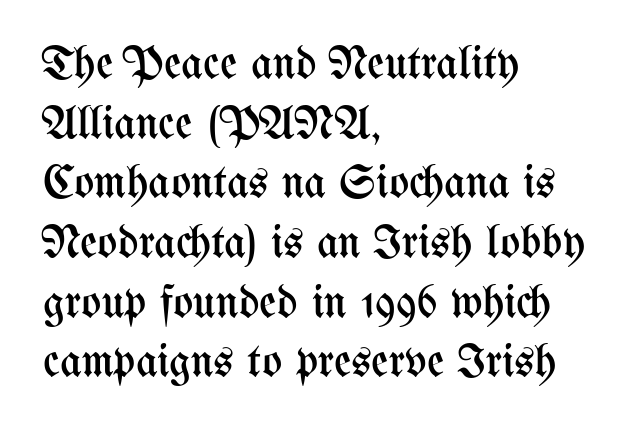
The letters stand upright; this is a roman face. On a weight scale, this lands at 450 or below. Letters rest on an invisible, unmarked baseline. Tracking value appears to be zero — textbook default spacing.
